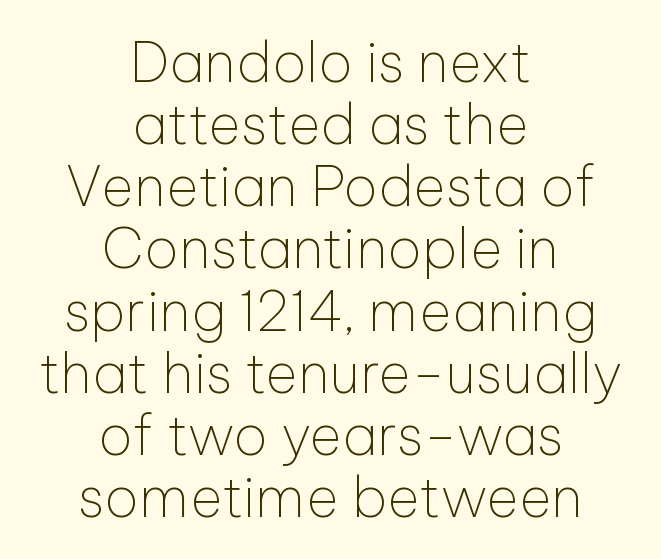
Line starts and ends both wander, symmetrically. Rendered with straight, roman letterforms. Serif or sans? Sans — the stroke terminals are bare. Glyph-to-glyph distance matches everyday printed text. Summary of vertical rhythm: compact, with narrow interline spacing. The letters look calm and open, with moderate or lighter stems.
